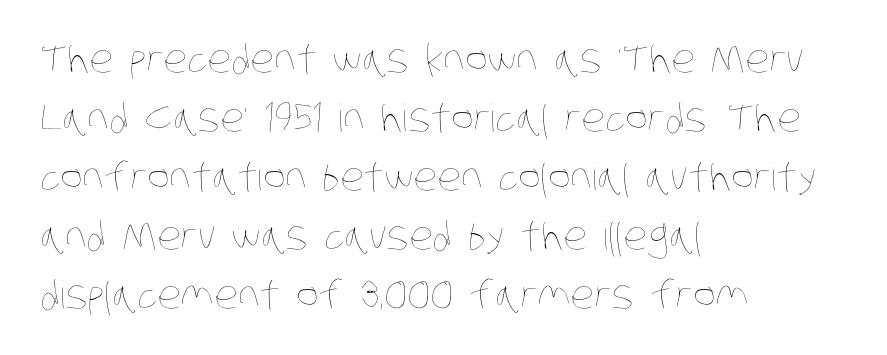
Q: Is the text bold? A: No.
Q: Is the text underlined? A: No.
Q: How is the paragraph aligned? A: Left-aligned.
Q: Is the spacing between letters normal or unusually wide? A: Normal.
Q: Is the spacing between lines tight, normal or loose? A: Normal.
Q: Width (condensed, normal, or wide)? A: Condensed.
Q: Stroke contrast? A: Low.
Q: x-height? A: Large.
Q: Monospaced? A: No.
